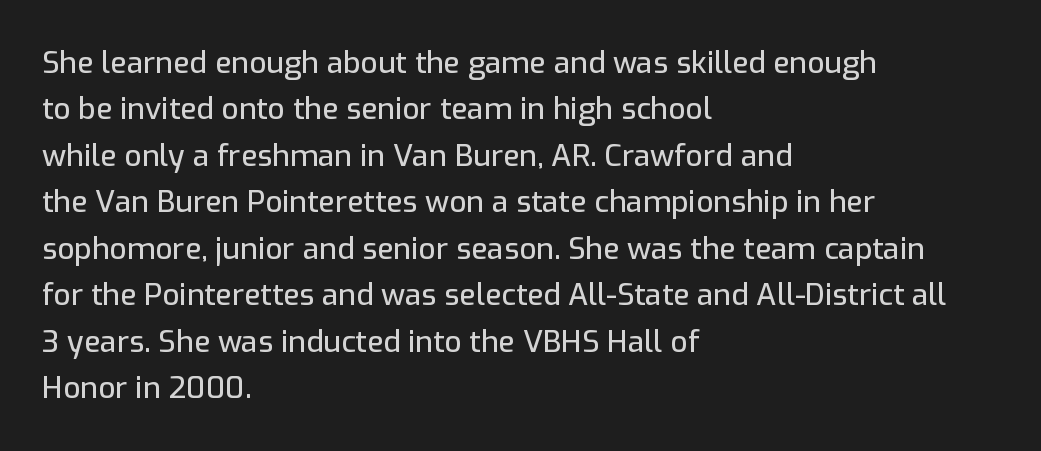
The image shows 30 px sans-serif type, upright; set left-aligned, normal line spacing (1.55x), normal letter spacing, not underlined; low stroke contrast and a medium x-height.
